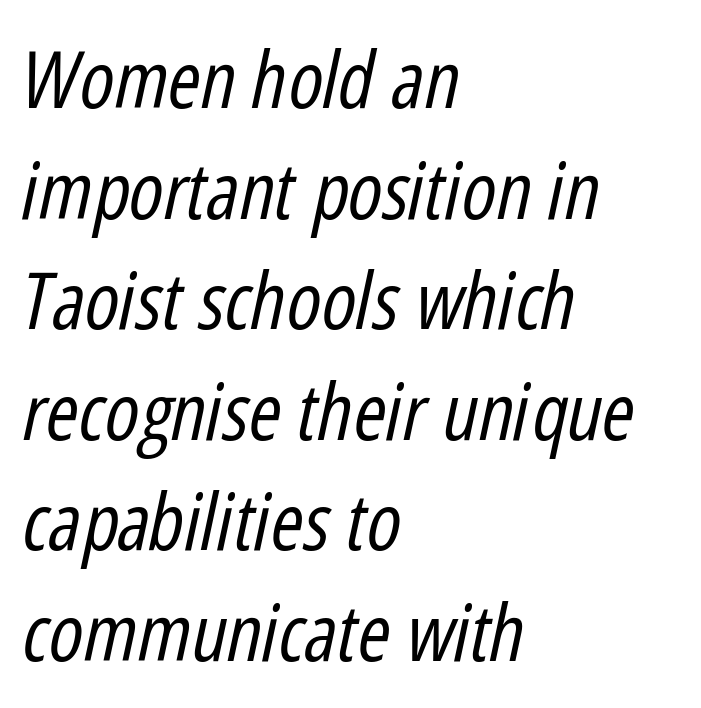
Q: Is the text bold? A: No.
Q: Is the text italic (slanted)? A: Yes, it leans right by about 12 degrees.
Q: Is the text underlined? A: No.
Q: How is the paragraph aligned? A: Left-aligned.
Q: Is the spacing between letters normal or unusually wide? A: Normal.
Q: Is the spacing between lines tight, normal or loose? A: Normal.
Q: Width (condensed, normal, or wide)? A: Condensed.
Q: Stroke contrast? A: Low.
Q: x-height? A: Medium.
Q: Monospaced? A: No.
